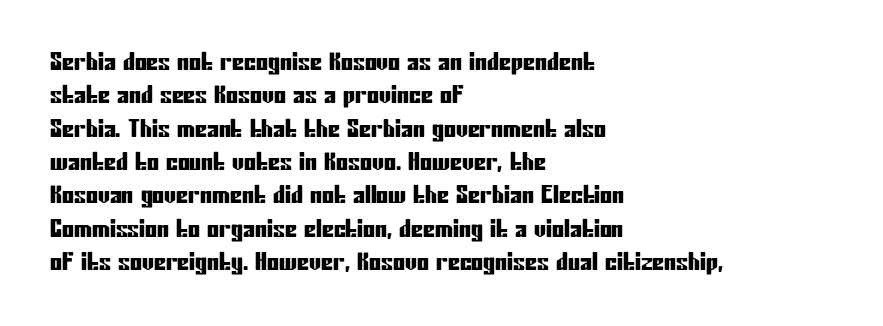
Q: Is the text italic (slanted)? A: No, it is upright.
Q: Is the text underlined? A: No.
Q: How is the paragraph aligned? A: Left-aligned.
Q: Is the spacing between letters normal or unusually wide? A: Normal.
Q: Is the spacing between lines tight, normal or loose? A: Normal.
